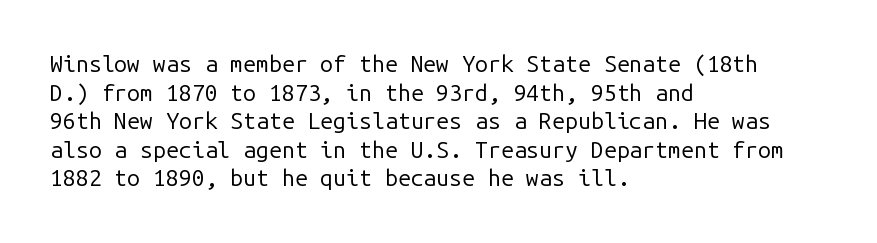
The image shows 23 px text type, upright; set left-aligned, line spacing 1.24x, normal letter spacing, not underlined.
